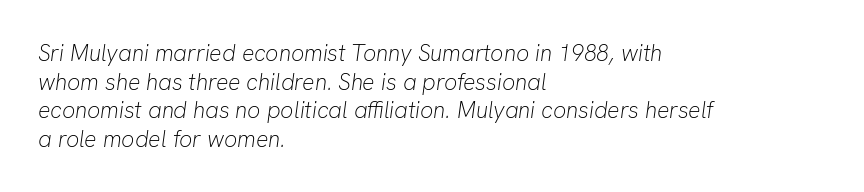
{"italic": "yes", "lean": "right", "slant_degrees": 8, "bold": "no", "underline": "no", "align": "left", "line_spacing_ratio": 1.24, "letter_spacing": "normal", "letter_spacing_em": 0.0, "glyph_px": 23}
